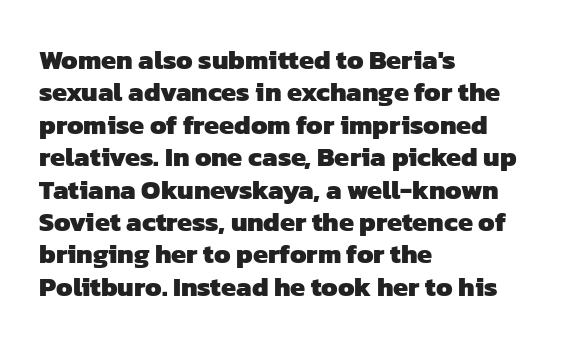
Q: Is the text bold? A: Yes.
Q: Is the text underlined? A: No.
Q: How is the paragraph aligned? A: Left-aligned.
Q: Is the spacing between letters normal or unusually wide? A: Normal.
